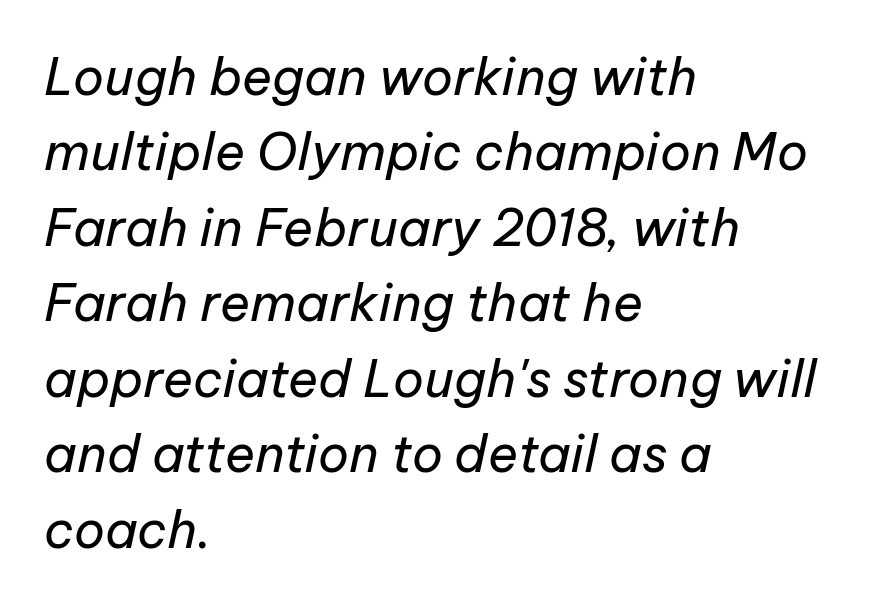
{"italic": "yes", "lean": "right", "slant_degrees": 12, "bold": "no", "weight": "regular", "width": "normal", "stroke_contrast": "low", "x_height": "medium", "monospaced": "no", "underline": "no", "align": "left", "line_spacing": "normal", "line_spacing_ratio": 1.48, "letter_spacing": "normal", "letter_spacing_em": 0.0, "glyph_px": 51}
